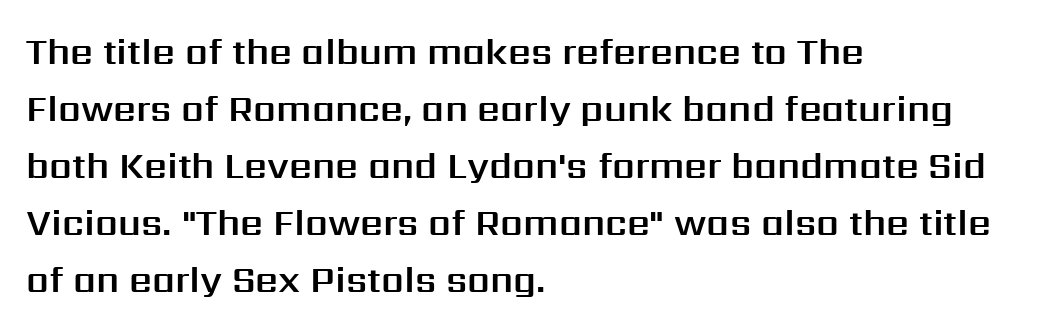
{"serif": "no", "italic": "no", "width": "normal", "stroke_contrast": "medium", "x_height": "medium", "monospaced": "no", "underline": "no", "align": "left", "line_spacing": "normal", "line_spacing_ratio": 1.58, "letter_spacing": "normal", "letter_spacing_em": 0.0, "glyph_px": 36}
